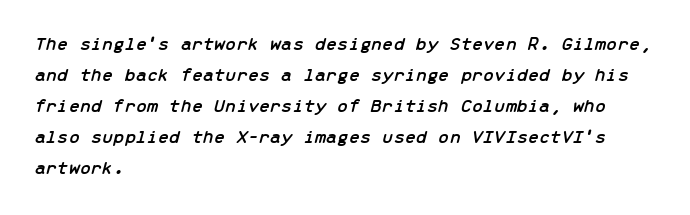
The image shows 20 px text type, italic (leaning right); set left-aligned, normal line spacing (1.55x), normal letter spacing, not underlined.
